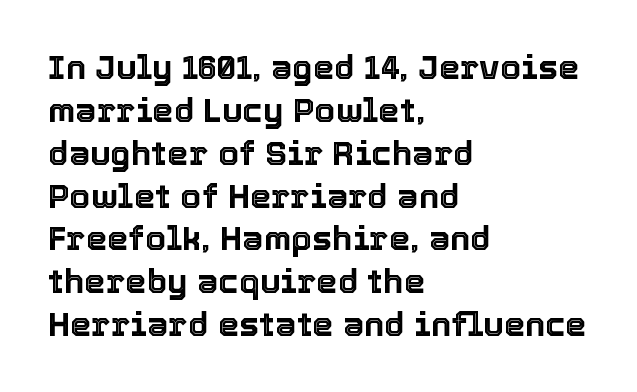
Underlining? Definitely not there. Character widths vary here, with narrow letters taking less room than wide ones. The letterforms sit shoulder to shoulder at normal distance. Vertical spacing — default. Caption: multi-line text, flush left, ragged right.
